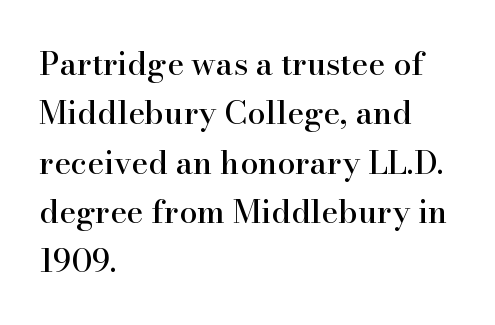
The image shows 32 px serif type, upright; set left-aligned, normal line spacing (1.54x), normal letter spacing, not underlined; high stroke contrast and a small x-height.
